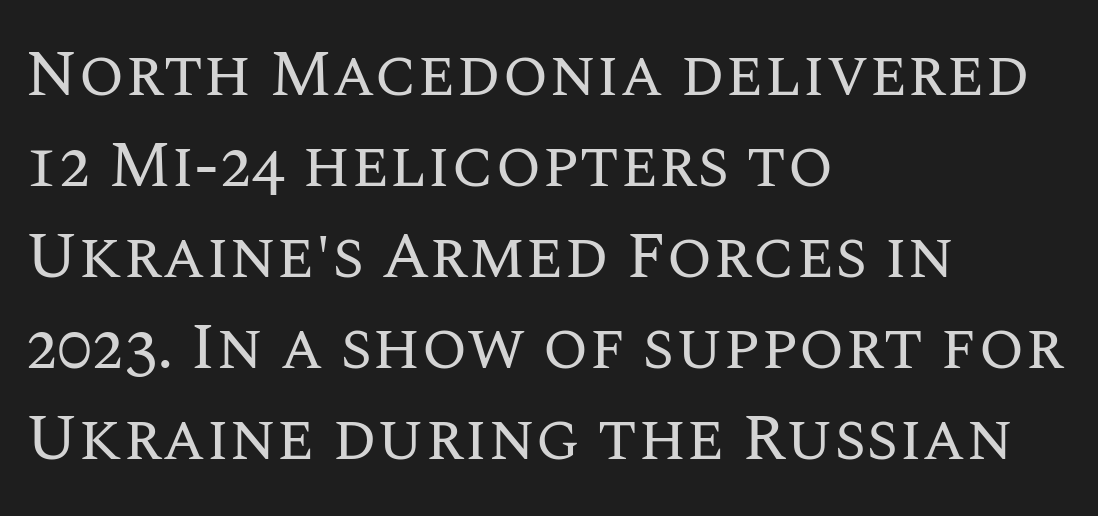
Does the leading feel generous? No, just average. Descenders are the only things crossing below the line. Weight: in the light-to-regular range. Upright lettering throughout. Each word holds together tightly as a unit, with standard inter-letter gaps. Left-aligned paragraph, ragged on the right.
